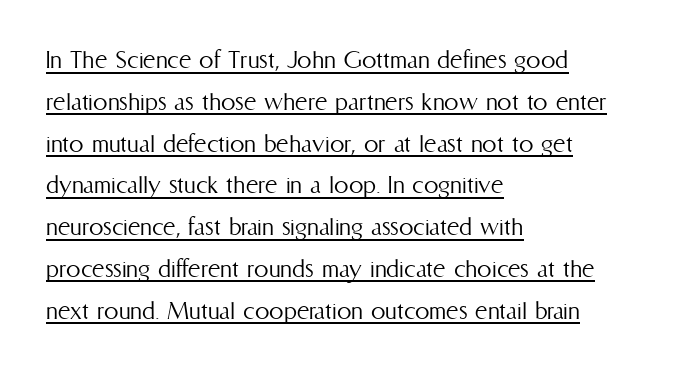
Q: Is the text bold? A: No.
Q: Is the text italic (slanted)? A: No, it is upright.
Q: Is the text underlined? A: Yes.
Q: How is the paragraph aligned? A: Left-aligned.
Q: Is the spacing between letters normal or unusually wide? A: Normal.
Q: Is the spacing between lines tight, normal or loose? A: Normal.
Q: Width (condensed, normal, or wide)? A: Condensed.
Q: Stroke contrast? A: Medium.
Q: x-height? A: Medium.
Q: Monospaced? A: No.
